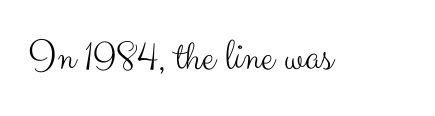
Q: Is the text bold? A: No.
Q: Is the text italic (slanted)? A: Yes.
Q: Is the typeface a serif or a sans-serif typeface? A: Sans-serif.
Q: Is the text underlined? A: No.
Q: Is the spacing between letters normal or unusually wide? A: Normal.
Q: Width (condensed, normal, or wide)? A: Normal.
Q: Stroke contrast? A: Medium.
Q: x-height? A: Small.
Q: Monospaced? A: No.
